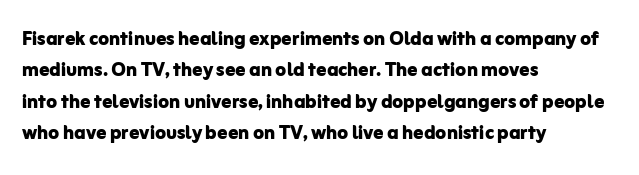
Q: Is the text bold? A: Yes.
Q: Is the text italic (slanted)? A: No, it is upright.
Q: Is the text underlined? A: No.
Q: How is the paragraph aligned? A: Left-aligned.
Q: Is the spacing between letters normal or unusually wide? A: Normal.
Q: Is the spacing between lines tight, normal or loose? A: Normal.
